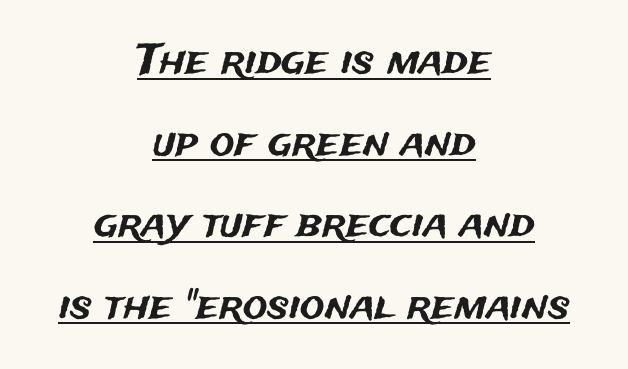
Q: Is the text italic (slanted)? A: Yes.
Q: Is the typeface a serif or a sans-serif typeface? A: Sans-serif.
Q: Is the text underlined? A: Yes.
Q: How is the paragraph aligned? A: Centered.
Q: Is the spacing between letters normal or unusually wide? A: Normal.
Q: Is the spacing between lines tight, normal or loose? A: Loose.
Q: Width (condensed, normal, or wide)? A: Normal.
Q: Stroke contrast? A: Medium.
Q: x-height? A: Medium.
Q: Monospaced? A: No.
